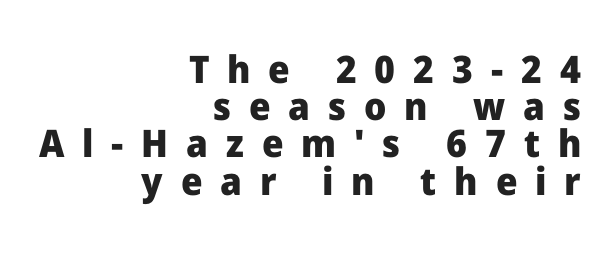
The lettering holds an erect, upright posture throughout. Successive baselines arrive quickly, one right under another. Words appear elongated and porous because spacing is wide. Grotesque or geometric, the face here clearly has no serifs.
